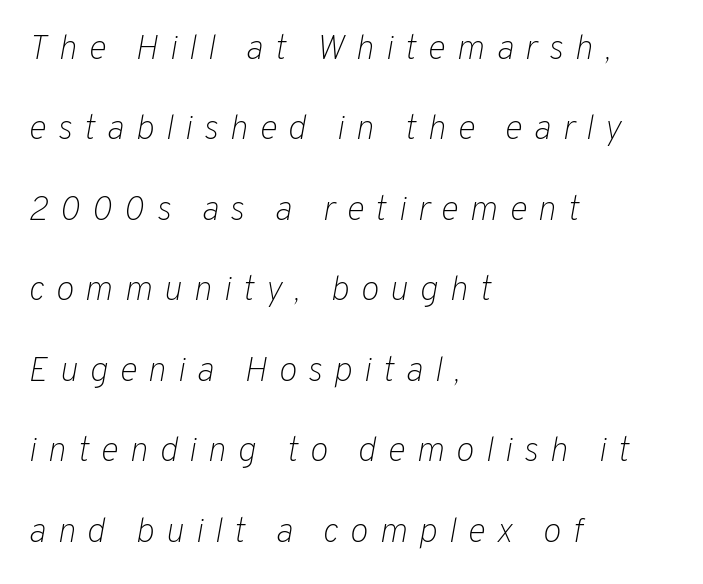
Q: Is the text bold? A: No.
Q: Is the text italic (slanted)? A: Yes, it leans right by about 10 degrees.
Q: Is the text underlined? A: No.
Q: How is the paragraph aligned? A: Left-aligned.
Q: Is the spacing between letters normal or unusually wide? A: Unusually wide.
Q: Is the spacing between lines tight, normal or loose? A: Loose.
Q: Width (condensed, normal, or wide)? A: Normal.
Q: Stroke contrast? A: Low.
Q: x-height? A: Medium.
Q: Monospaced? A: No.
